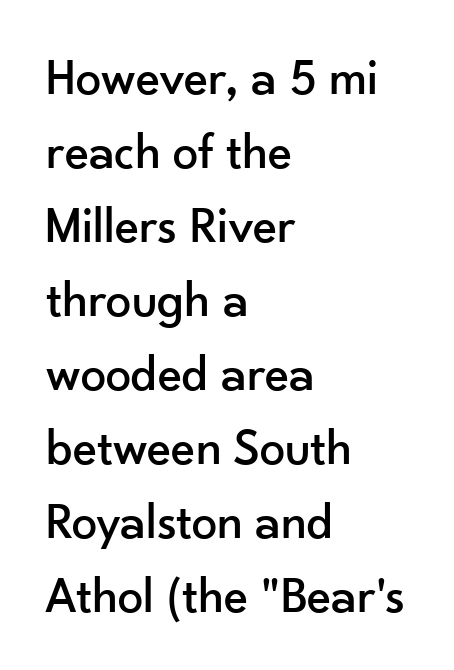
Q: Is the text italic (slanted)? A: No, it is upright.
Q: Is the typeface a serif or a sans-serif typeface? A: Sans-serif.
Q: Is the text underlined? A: No.
Q: How is the paragraph aligned? A: Left-aligned.
Q: Is the spacing between letters normal or unusually wide? A: Normal.
Q: Is the spacing between lines tight, normal or loose? A: Normal.
Q: Width (condensed, normal, or wide)? A: Normal.
Q: Stroke contrast? A: Low.
Q: x-height? A: Small.
Q: Monospaced? A: No.
